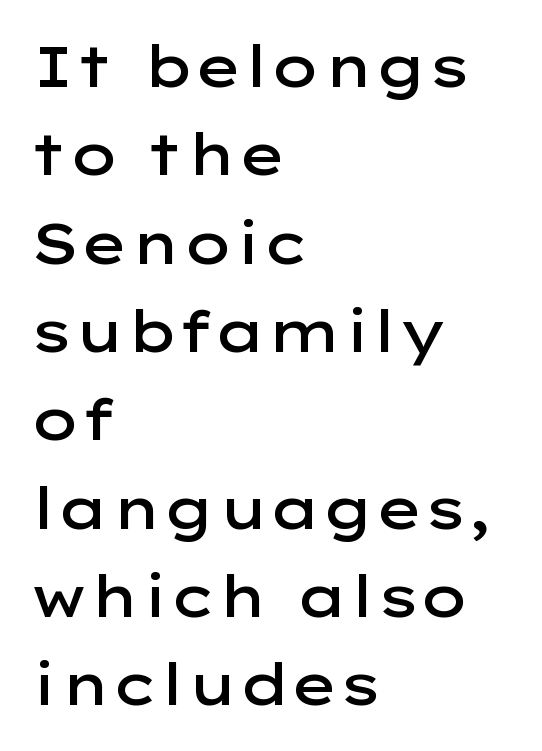
Q: Is the text bold? A: Semi-bold.
Q: Is the text italic (slanted)? A: No, it is upright.
Q: Is the typeface a serif or a sans-serif typeface? A: Sans-serif.
Q: Is the text underlined? A: No.
Q: How is the paragraph aligned? A: Left-aligned.
Q: Is the spacing between letters normal or unusually wide? A: Normal.
Q: Is the spacing between lines tight, normal or loose? A: Normal.
Q: Width (condensed, normal, or wide)? A: Wide.
Q: Stroke contrast? A: Low.
Q: x-height? A: Medium.
Q: Monospaced? A: No.
